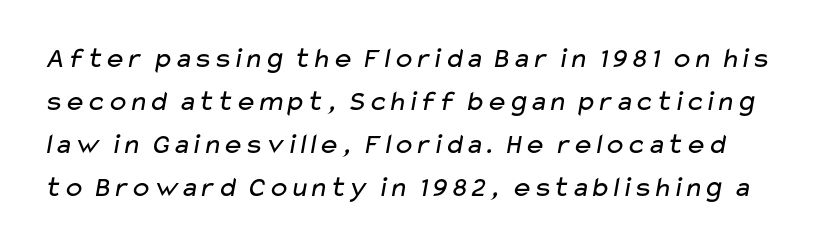
The image shows 29 px regular-weight, wide sans-serif type; set normal line spacing (1.48x), normal letter spacing, not underlined; low stroke contrast and a medium x-height.
